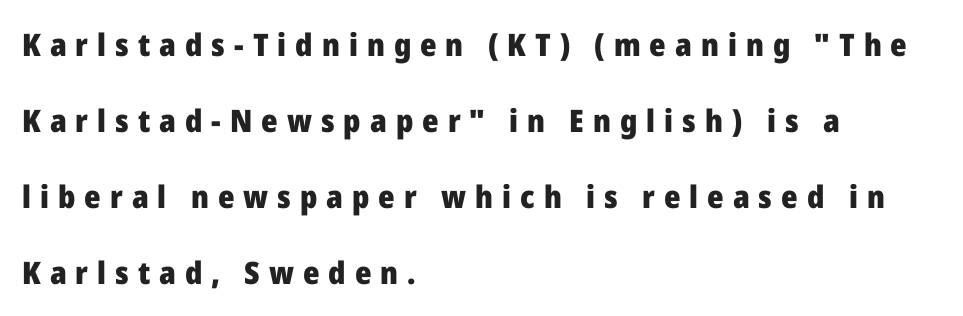
{"serif": "no", "italic": "no", "bold": "yes", "weight": "heavy", "width": "normal", "stroke_contrast": "low", "x_height": "medium", "monospaced": "no", "underline": "no", "align": "left", "line_spacing": "loose", "line_spacing_ratio": 2.45, "letter_spacing": "wide", "letter_spacing_em": 0.29, "glyph_px": 31}
